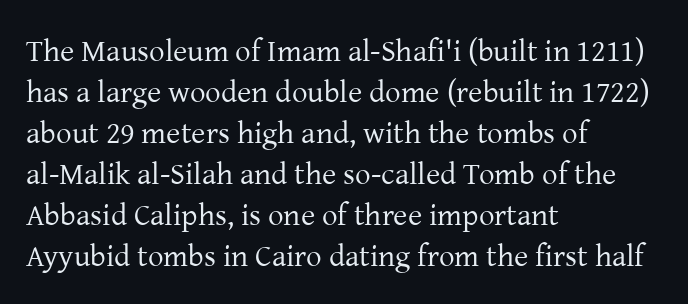
Q: Is the text bold? A: No.
Q: Is the text italic (slanted)? A: No, it is upright.
Q: Is the typeface a serif or a sans-serif typeface? A: Serif.
Q: Is the text underlined? A: No.
Q: How is the paragraph aligned? A: Left-aligned.
Q: Is the spacing between letters normal or unusually wide? A: Normal.
Q: Is the spacing between lines tight, normal or loose? A: Normal.
Q: Width (condensed, normal, or wide)? A: Normal.
Q: Stroke contrast? A: Low.
Q: x-height? A: Medium.
Q: Monospaced? A: No.
